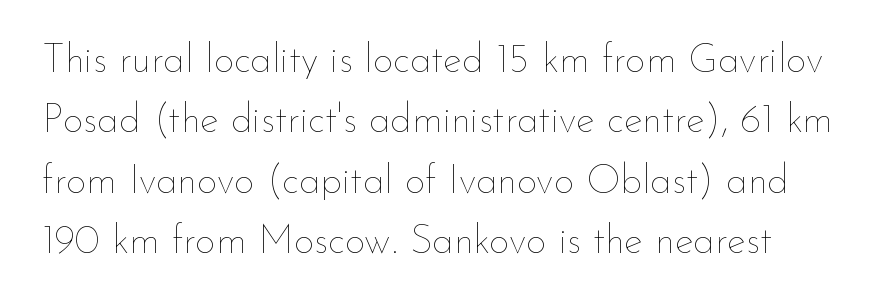
{"italic": "no", "bold": "no", "weight": "thin", "width": "normal", "stroke_contrast": "low", "x_height": "small", "monospaced": "no", "underline": "no", "align": "left", "line_spacing": "normal", "line_spacing_ratio": 1.51, "letter_spacing": "normal", "letter_spacing_em": 0.0, "glyph_px": 40}
